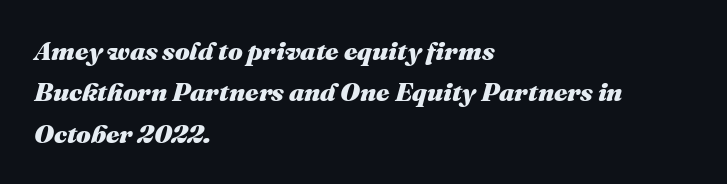
The image shows 26 px bold type, italic (leaning right); set left-aligned, normal line spacing (1.59x), normal letter spacing, not underlined.
